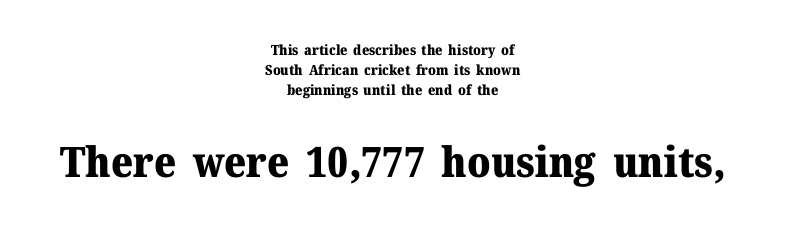
The image shows 42 px heavy serif type, upright; set centered, normal line spacing (1.44x), normal letter spacing, not underlined; the second (bottom) block is 3.0x larger; medium stroke contrast and a medium x-height.
